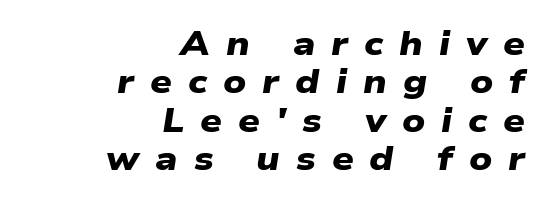
The image shows 34 px heavy, wide sans-serif type; set right-aligned, tight line spacing (1.13x), unusually wide letter spacing (+0.47 em), not underlined; low stroke contrast and a medium x-height.
